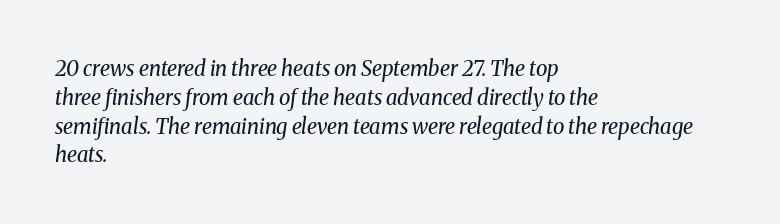
The image shows 21 px text type, italic (leaning right); set left-aligned, normal line spacing (1.37x), normal letter spacing, not underlined.
